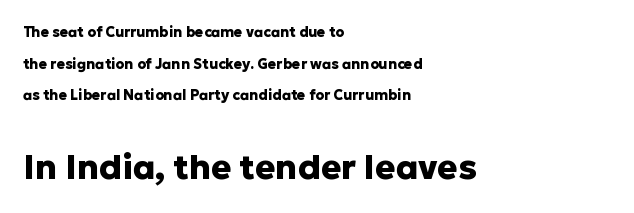
The image shows 34 px heavy sans-serif type, upright; set left-aligned, loose line spacing (2.26x), normal letter spacing, not underlined; the second (bottom) block is 2.43x larger; low stroke contrast and a medium x-height.
